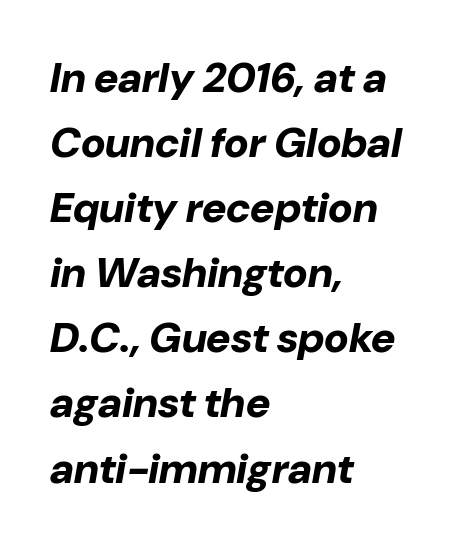
These words are printed bold, with thick strokes throughout. Left-aligned paragraph, ragged on the right. The line-height multiplier appears to be the usual default. Looks like regular typesetting: each glyph gets only the width it needs. Words appear dense and cohesive because spacing is normal. Looking at the ascenders, they clearly lean.
